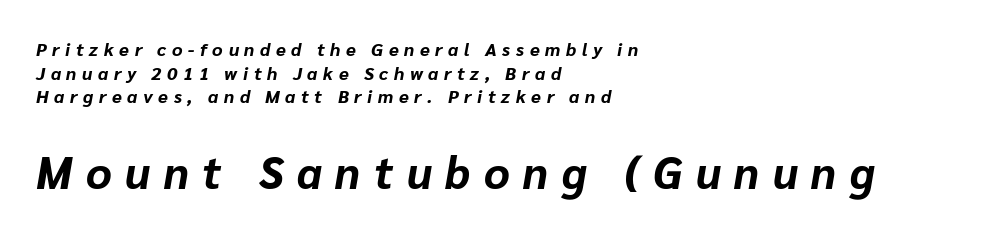
The rendering enlarges the type as you move from the upper chunk to the lower. Spacing verdict: proportional, widths tailored to each character. Horizontally, the lines are justified to the leading edge only. The tracking jumps out immediately: characters are airy and widely separated. Each glyph is drawn with heavy, bold strokes. Underline: absent.
